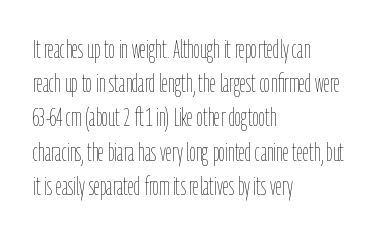
{"italic": "no", "bold": "no", "underline": "no", "align": "left", "line_spacing": "normal", "line_spacing_ratio": 1.37, "letter_spacing": "normal", "letter_spacing_em": 0.0, "glyph_px": 25}
